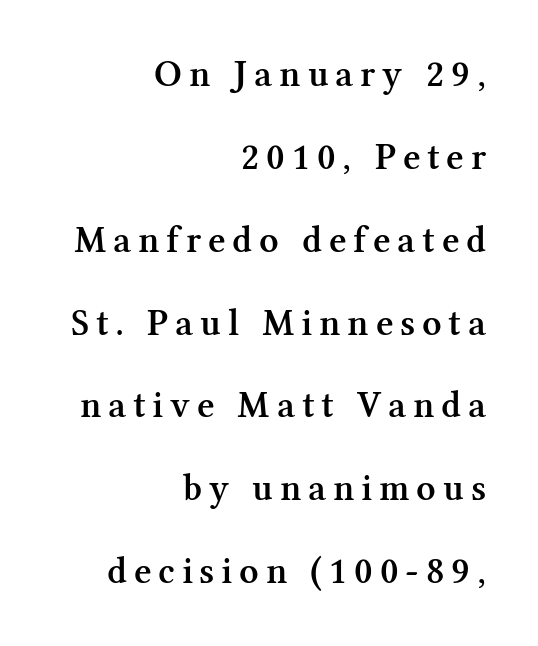
The image shows 38 px semibold serif type, upright; set right-aligned, loose line spacing (2.18x), not underlined; medium stroke contrast and a medium x-height.
